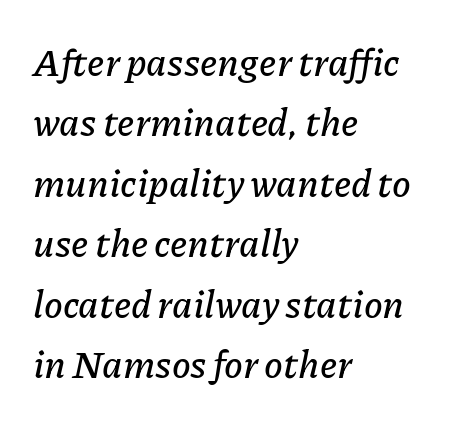
Q: Is the text italic (slanted)? A: Yes, it leans right by about 11 degrees.
Q: Is the text underlined? A: No.
Q: How is the paragraph aligned? A: Left-aligned.
Q: Is the spacing between letters normal or unusually wide? A: Normal.
Q: Is the spacing between lines tight, normal or loose? A: Normal.
Q: Width (condensed, normal, or wide)? A: Normal.
Q: Stroke contrast? A: Low.
Q: x-height? A: Medium.
Q: Monospaced? A: No.
